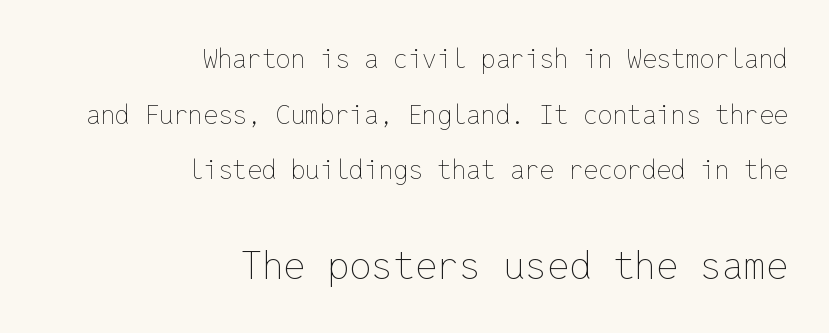
{"italic": "no", "bold": "no", "weight": "thin", "width": "normal", "stroke_contrast": "low", "x_height": "medium", "monospaced": "yes", "underline": "no", "align": "right", "line_spacing": "loose", "line_spacing_ratio": 2.14, "letter_spacing": "normal", "letter_spacing_em": 0.0, "larger_block": "second", "size_ratio": 1.5, "glyph_px": 39}
